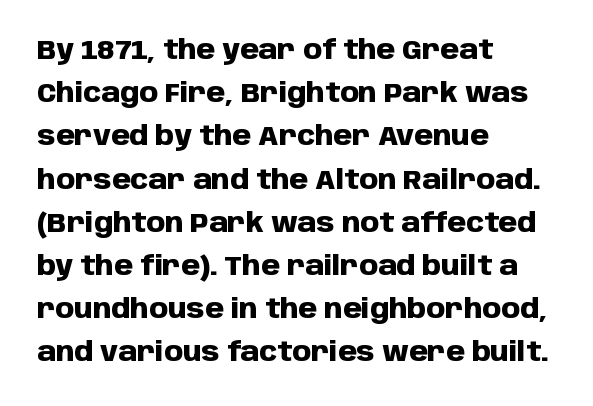
{"italic": "no", "bold": "yes", "underline": "no", "align": "left", "line_spacing": "normal", "line_spacing_ratio": 1.6, "letter_spacing": "normal", "letter_spacing_em": 0.0, "glyph_px": 27}
